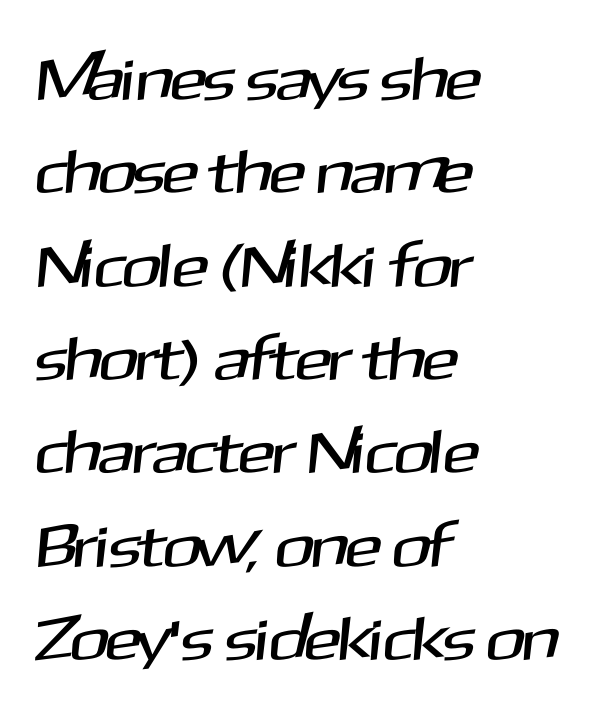
The rows are spaced the way most documents space them. Type without underlining. Each line starts at the same left margin while the right side varies. The rendering keeps characters at their native spacing. You could not count columns in this text — the font is proportionally spaced.
